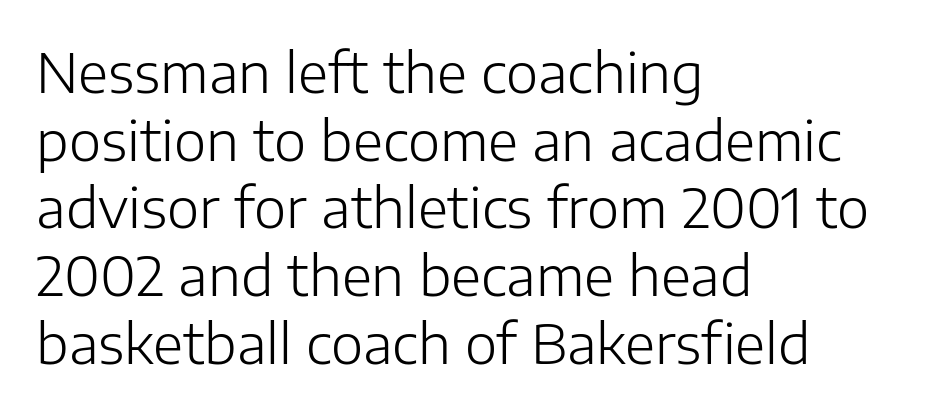
The image shows 55 px light sans-serif type, upright; set left-aligned, line spacing 1.23x, normal letter spacing, not underlined; low stroke contrast and a medium x-height.
